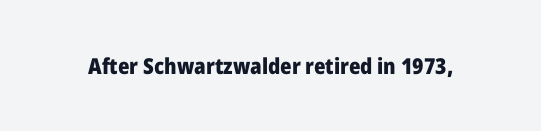
{"italic": "no", "bold": "yes", "underline": "no", "letter_spacing": "normal", "letter_spacing_em": 0.0, "glyph_px": 22}
